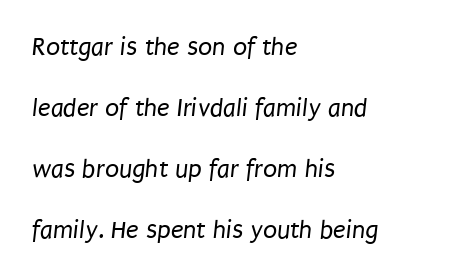
Q: Is the text bold? A: No.
Q: Is the text underlined? A: No.
Q: How is the paragraph aligned? A: Left-aligned.
Q: Is the spacing between letters normal or unusually wide? A: Normal.
Q: Is the spacing between lines tight, normal or loose? A: Loose.
